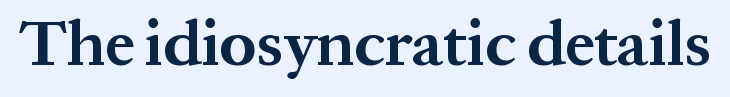
Each letter keeps its own natural width here, so spacing adapts to shape. Check under the words: just untouched page. Examine the stroke ends and you'll spot serifs. Is the type bold? Yes — the strokes are clearly thick and heavy. You can tell it's not italic because the verticals are truly vertical. Compared with typical body copy, the letter spacing here is the same.
